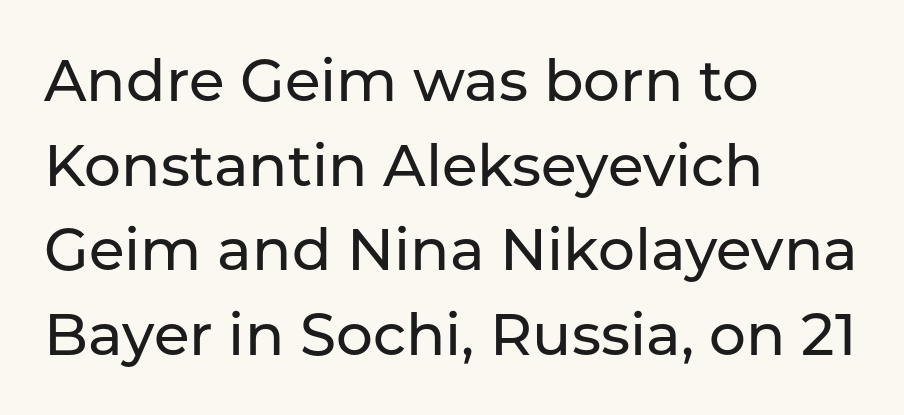
Q: Is the text italic (slanted)? A: No, it is upright.
Q: Is the typeface a serif or a sans-serif typeface? A: Sans-serif.
Q: Is the text underlined? A: No.
Q: How is the paragraph aligned? A: Left-aligned.
Q: Is the spacing between letters normal or unusually wide? A: Normal.
Q: Is the spacing between lines tight, normal or loose? A: Normal.
Q: Width (condensed, normal, or wide)? A: Normal.
Q: Stroke contrast? A: Low.
Q: x-height? A: Medium.
Q: Monospaced? A: No.
